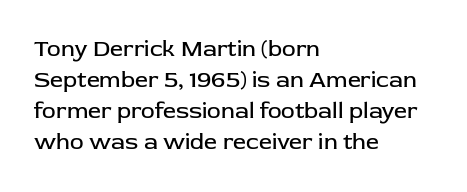
Posture: upright roman. The ragged edge is on the right, which tells us the setting is flush left. Reading down the column, the eye jumps a familiar distance to each next line. The specimen omits any rule beneath the text block's lines. The face looks like a standard text weight, possibly lighter.
